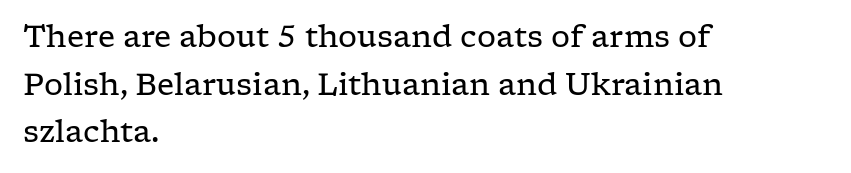
Is this a fixed-width face? No — the glyphs have proportional, varying widths. Descenders are the only things crossing below the line. Is this a heavy cut? Hardly; it is regular or lighter. Quick note: interline space is typical. Characters follow at the spacing the type designer built in.
